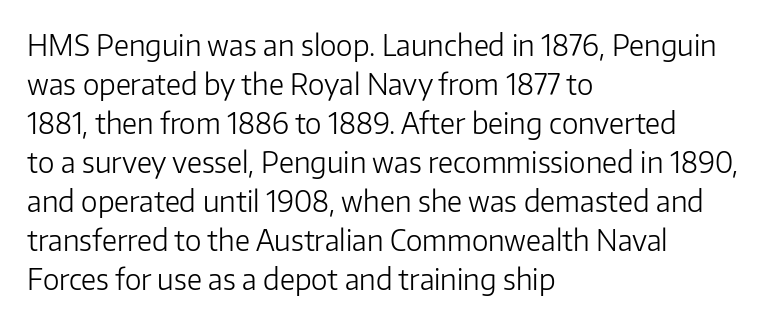
The image shows 28 px light sans-serif type, upright; set left-aligned, normal line spacing (1.39x), normal letter spacing, not underlined; low stroke contrast and a medium x-height.
